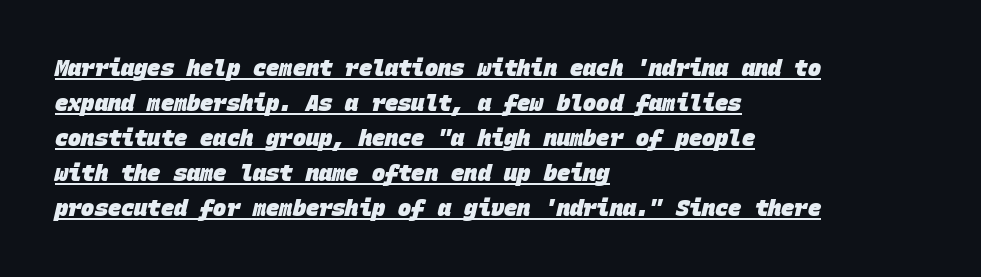
The image shows 22 px bold type; set left-aligned, normal line spacing (1.59x), normal letter spacing, underlined.
